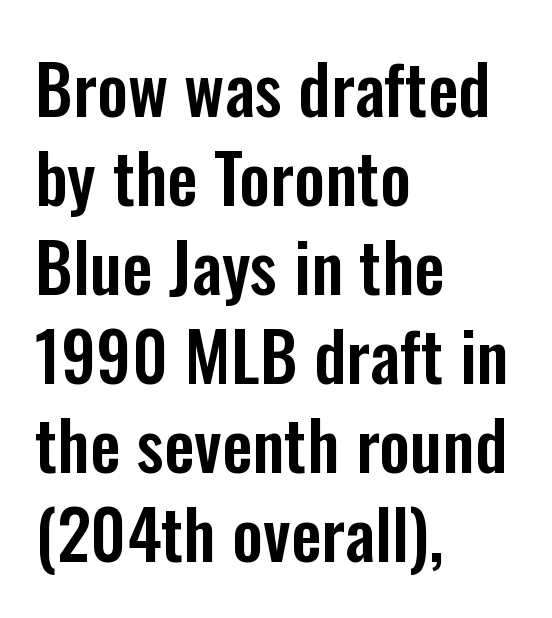
The image shows 68 px condensed sans-serif type, upright; set left-aligned, normal line spacing (1.31x), normal letter spacing, not underlined; low stroke contrast and a medium x-height.
